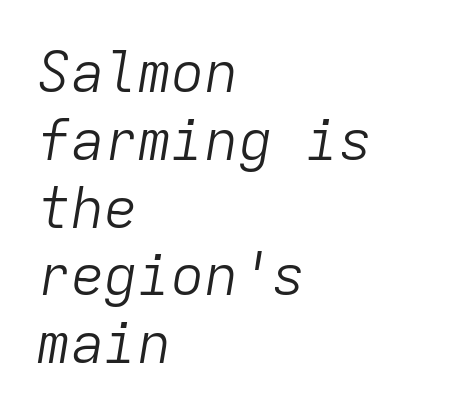
The image shows 56 px light type, italic (leaning right), monospaced; set left-aligned, line spacing 1.21x, normal letter spacing, not underlined; low stroke contrast and a medium x-height.
